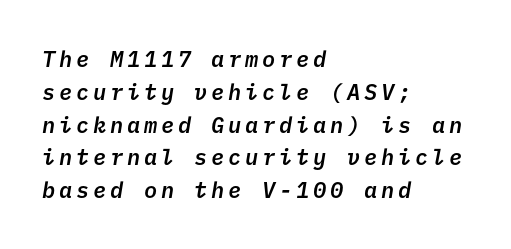
{"bold": "semi", "underline": "no", "align": "left", "line_spacing": "normal", "line_spacing_ratio": 1.49, "glyph_px": 22}
